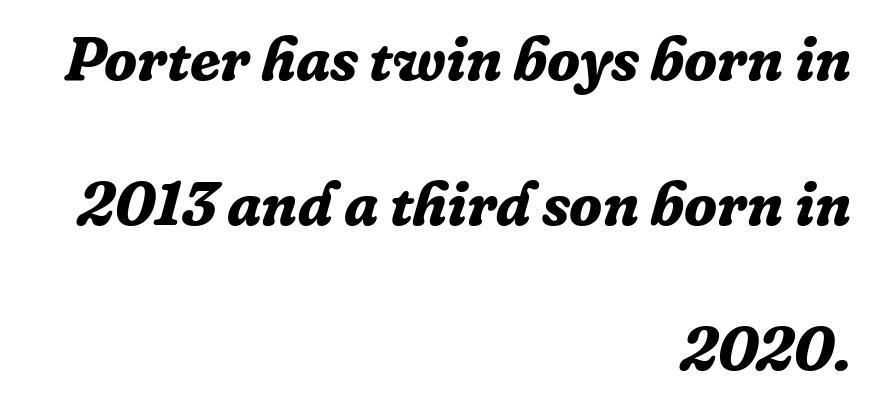
Q: Is the text bold? A: Yes.
Q: Is the text italic (slanted)? A: Yes, it leans right by about 16 degrees.
Q: Is the typeface a serif or a sans-serif typeface? A: Serif.
Q: Is the text underlined? A: No.
Q: How is the paragraph aligned? A: Right-aligned.
Q: Is the spacing between letters normal or unusually wide? A: Normal.
Q: Is the spacing between lines tight, normal or loose? A: Loose.
Q: Width (condensed, normal, or wide)? A: Normal.
Q: Stroke contrast? A: Low.
Q: x-height? A: Medium.
Q: Monospaced? A: No.
